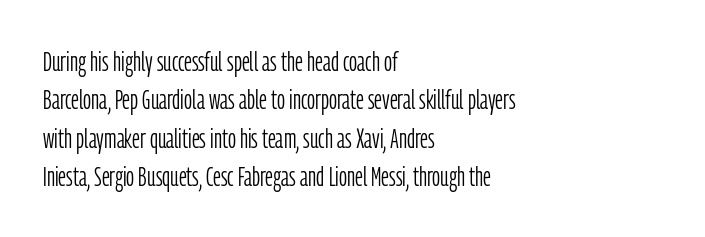
Q: Is the text bold? A: No.
Q: Is the text italic (slanted)? A: No, it is upright.
Q: Is the typeface a serif or a sans-serif typeface? A: Sans-serif.
Q: Is the text underlined? A: No.
Q: How is the paragraph aligned? A: Left-aligned.
Q: Is the spacing between letters normal or unusually wide? A: Normal.
Q: Is the spacing between lines tight, normal or loose? A: Normal.
Q: Width (condensed, normal, or wide)? A: Condensed.
Q: Stroke contrast? A: Low.
Q: x-height? A: Medium.
Q: Monospaced? A: No.
